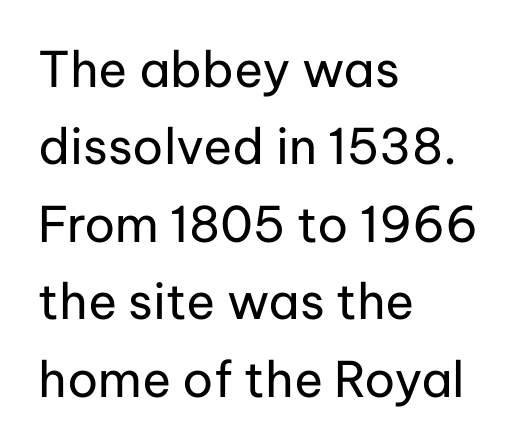
The image shows 49 px regular-weight sans-serif type, upright; set left-aligned, normal line spacing (1.58x), normal letter spacing, not underlined; low stroke contrast and a medium x-height.
